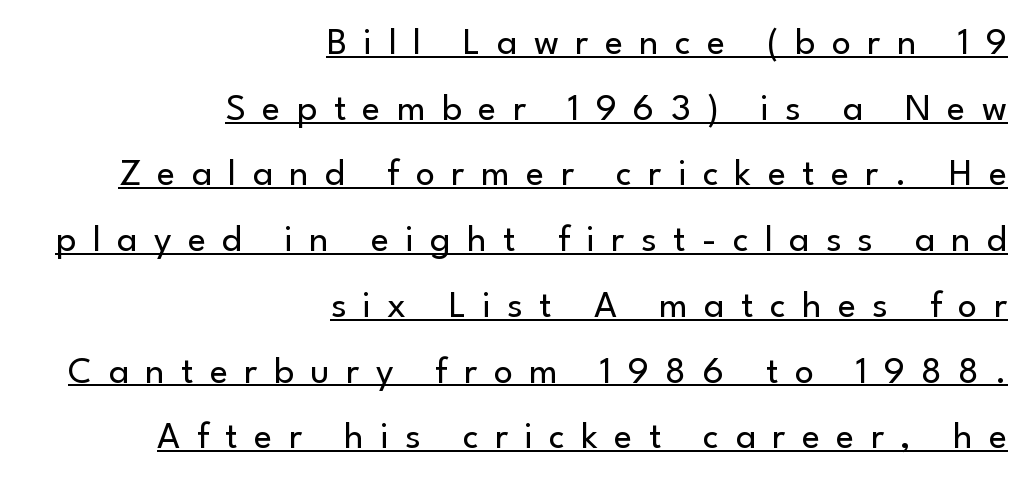
Q: Is the text bold? A: No.
Q: Is the text italic (slanted)? A: No, it is upright.
Q: Is the typeface a serif or a sans-serif typeface? A: Sans-serif.
Q: Is the text underlined? A: Yes.
Q: How is the paragraph aligned? A: Right-aligned.
Q: Is the spacing between letters normal or unusually wide? A: Unusually wide.
Q: Width (condensed, normal, or wide)? A: Normal.
Q: Stroke contrast? A: Low.
Q: x-height? A: Small.
Q: Monospaced? A: No.
